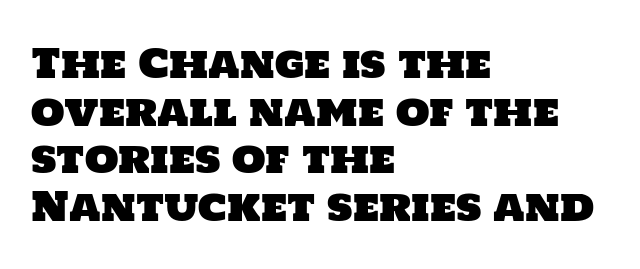
Q: Is the typeface a serif or a sans-serif typeface? A: Sans-serif.
Q: Is the text underlined? A: No.
Q: How is the paragraph aligned? A: Left-aligned.
Q: Is the spacing between letters normal or unusually wide? A: Normal.
Q: Width (condensed, normal, or wide)? A: Normal.
Q: Stroke contrast? A: Low.
Q: x-height? A: Large.
Q: Monospaced? A: No.
